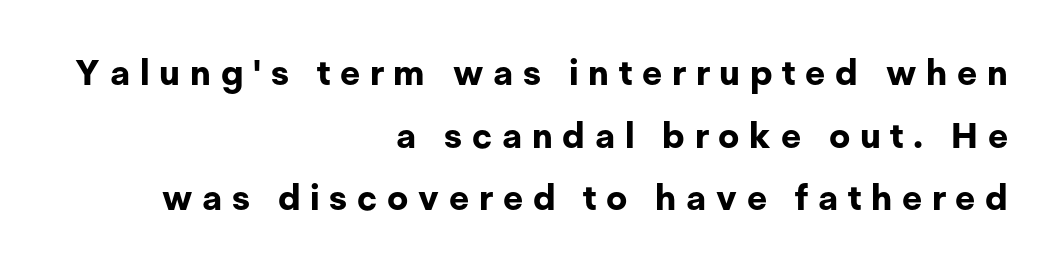
{"serif": "no", "italic": "no", "bold": "yes", "weight": "bold", "width": "normal", "stroke_contrast": "low", "x_height": "medium", "monospaced": "no", "underline": "no", "align": "right", "line_spacing_ratio": 1.79, "letter_spacing": "wide", "letter_spacing_em": 0.28, "glyph_px": 35}
